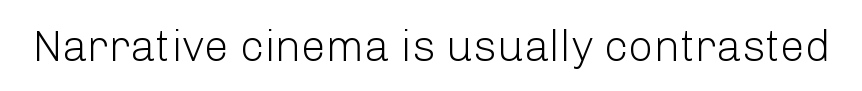
Q: Is the text bold? A: No.
Q: Is the text italic (slanted)? A: No, it is upright.
Q: Is the typeface a serif or a sans-serif typeface? A: Sans-serif.
Q: Is the text underlined? A: No.
Q: Is the spacing between letters normal or unusually wide? A: Normal.
Q: Width (condensed, normal, or wide)? A: Normal.
Q: Stroke contrast? A: Low.
Q: x-height? A: Medium.
Q: Monospaced? A: No.
